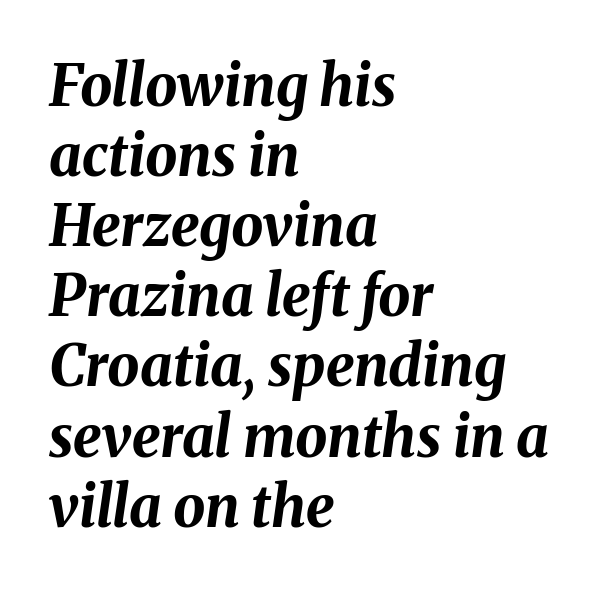
The image shows 57 px bold type, italic (leaning right); set left-aligned, line spacing 1.23x, normal letter spacing, not underlined; medium stroke contrast and a medium x-height.
